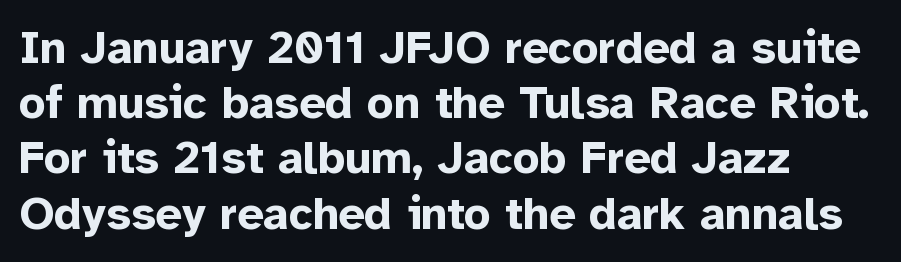
The image shows 46 px bold sans-serif type, upright; set left-aligned, line spacing 1.2x, normal letter spacing, not underlined; low stroke contrast and a medium x-height.
